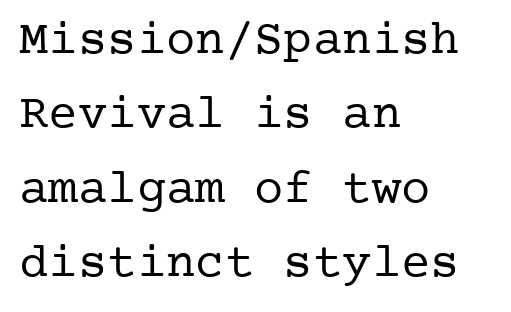
Q: Is the text bold? A: No.
Q: Is the text italic (slanted)? A: No, it is upright.
Q: Is the typeface a serif or a sans-serif typeface? A: Serif.
Q: Is the text underlined? A: No.
Q: How is the paragraph aligned? A: Left-aligned.
Q: Is the spacing between letters normal or unusually wide? A: Normal.
Q: Is the spacing between lines tight, normal or loose? A: Normal.
Q: Width (condensed, normal, or wide)? A: Normal.
Q: Stroke contrast? A: Low.
Q: x-height? A: Medium.
